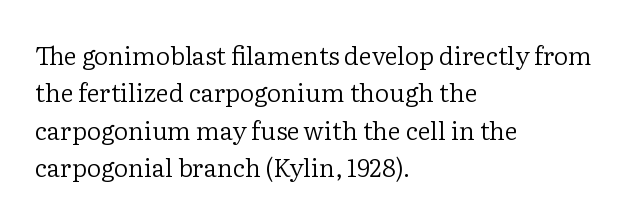
The image shows 25 px text type, upright; set left-aligned, normal line spacing (1.5x), normal letter spacing, not underlined.
